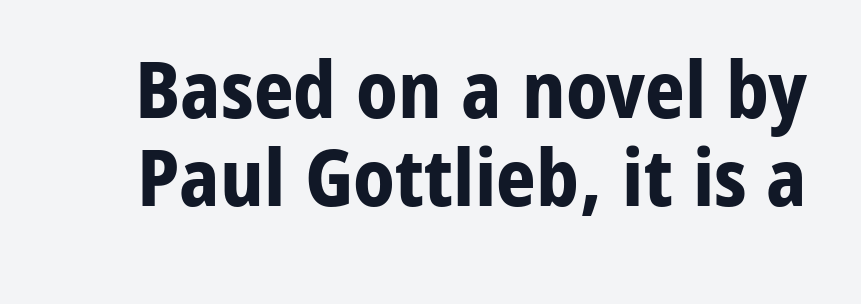
{"serif": "no", "italic": "no", "bold": "yes", "weight": "bold", "width": "normal", "stroke_contrast": "low", "x_height": "medium", "monospaced": "no", "underline": "no", "line_spacing": "tight", "line_spacing_ratio": 1.13, "letter_spacing": "normal", "letter_spacing_em": 0.0, "glyph_px": 78}
